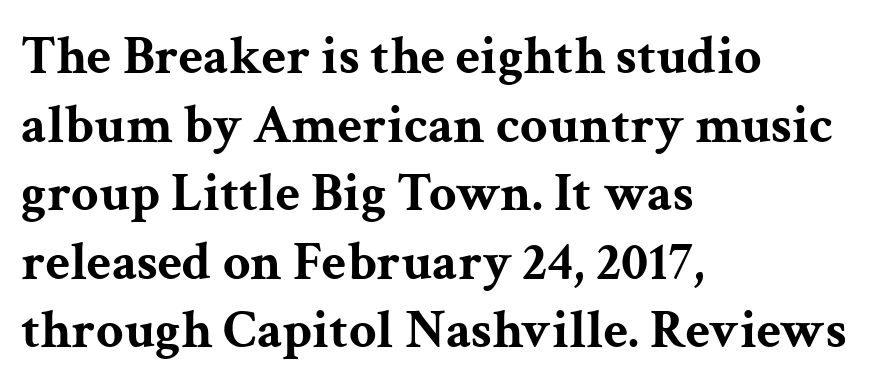
Q: Is the text bold? A: Yes.
Q: Is the text italic (slanted)? A: No, it is upright.
Q: Is the typeface a serif or a sans-serif typeface? A: Serif.
Q: Is the text underlined? A: No.
Q: How is the paragraph aligned? A: Left-aligned.
Q: Is the spacing between letters normal or unusually wide? A: Normal.
Q: Is the spacing between lines tight, normal or loose? A: Normal.
Q: Width (condensed, normal, or wide)? A: Wide.
Q: Stroke contrast? A: Medium.
Q: x-height? A: Medium.
Q: Monospaced? A: No.
